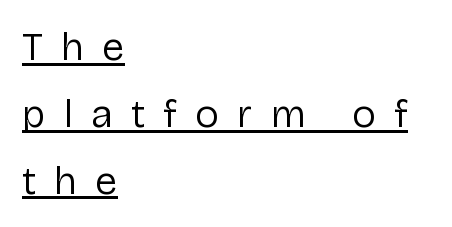
The image shows 40 px regular-weight sans-serif type, upright; set left-aligned, normal line spacing (1.67x), unusually wide letter spacing (+0.46 em), underlined; low stroke contrast and a medium x-height.
